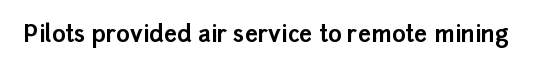
{"italic": "no", "bold": "yes", "underline": "no", "letter_spacing": "normal", "letter_spacing_em": 0.0, "glyph_px": 23}
